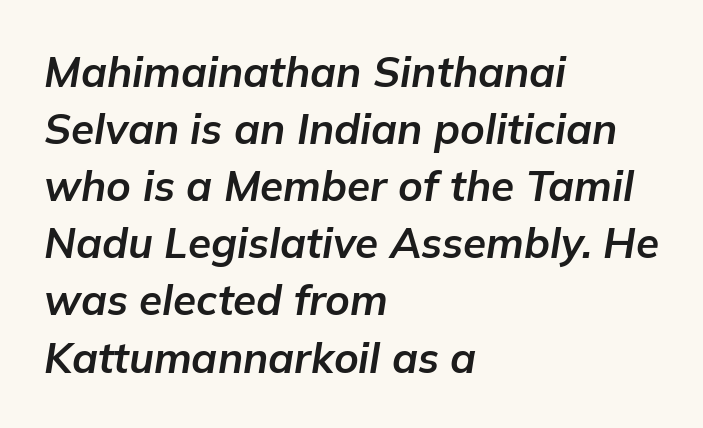
Is the block centered? No — it sits flush against the left margin. Letters rest on an invisible, unmarked baseline. The lettering tilts uniformly, giving the passage an italic look. Note the varied advance widths — an 'i' is clearly narrower than an 'm'. Reading down the column, the eye jumps a familiar distance to each next line. Chunky letters — that's bold for sure.
